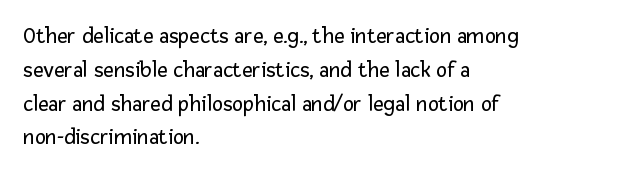
The image shows 23 px text type, upright; set left-aligned, normal line spacing (1.47x), normal letter spacing, not underlined.
